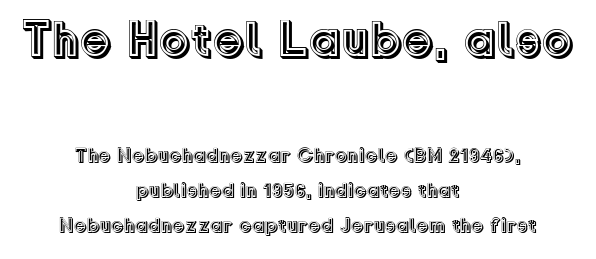
Teacher's note: observe the equal gaps on both sides — that is centered alignment. Note: larger setting up top, smaller setting below. Do the letters lean? They stand straight. The letterforms sit shoulder to shoulder at normal distance. Nobody drew a line under any word here.
